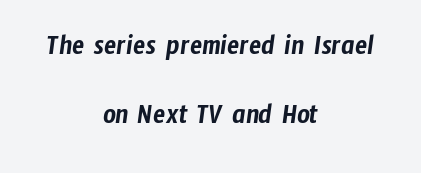
This rendering features lettering with no underline. Words appear dense and cohesive because spacing is normal. Is there much room between lines? Yes — plenty of vertical air separates them. Typeset on center — no edge is straight. Typographically, this falls in the sans-serif category.
